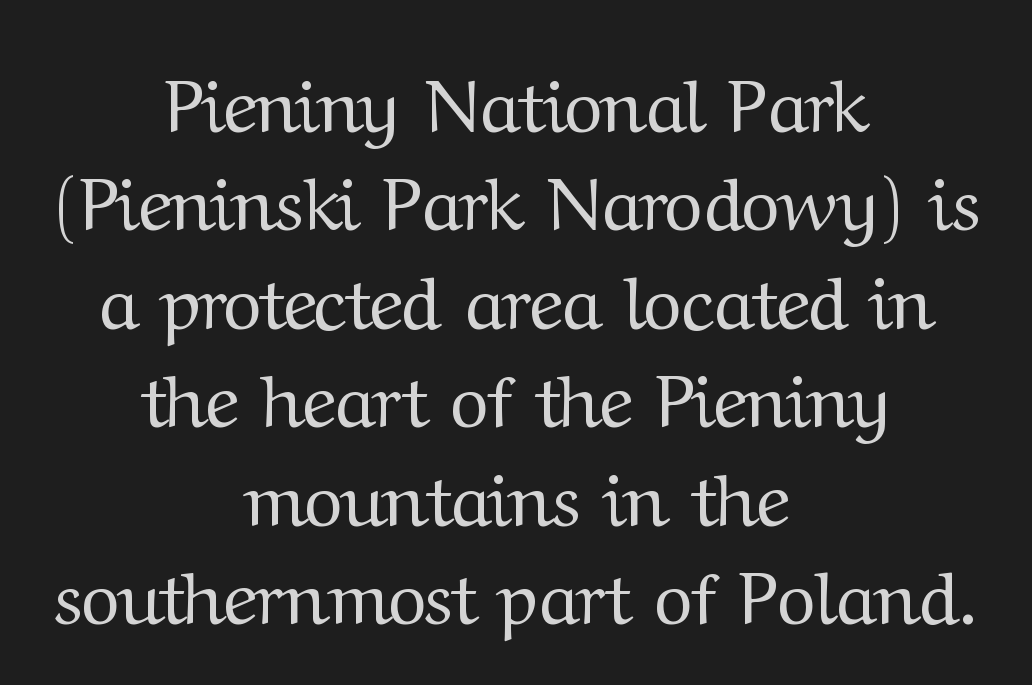
Italic? Not at all — the glyphs are vertical. Note: serifs present on the glyphs. The face looks like a standard text weight, possibly lighter. Note the varied advance widths — an 'i' is clearly narrower than an 'm'.
